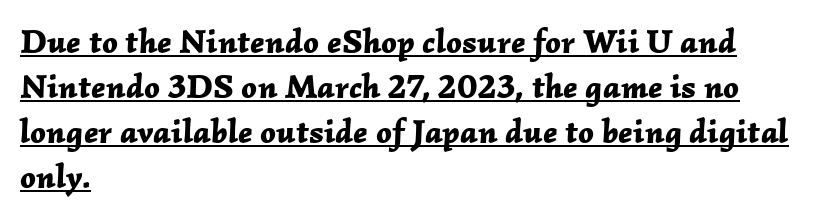
Q: Is the text bold? A: Yes.
Q: Is the text italic (slanted)? A: Yes, it leans right by about 2 degrees.
Q: Is the text underlined? A: Yes.
Q: How is the paragraph aligned? A: Left-aligned.
Q: Is the spacing between letters normal or unusually wide? A: Normal.
Q: Is the spacing between lines tight, normal or loose? A: Normal.
Q: Width (condensed, normal, or wide)? A: Normal.
Q: Stroke contrast? A: Low.
Q: x-height? A: Medium.
Q: Monospaced? A: No.
